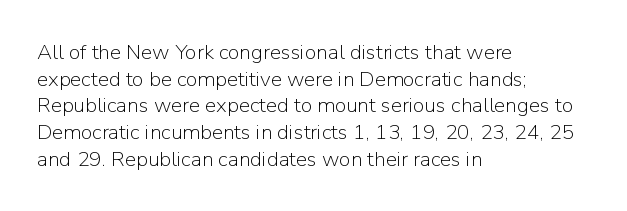
The image shows 21 px text type, upright; set left-aligned, normal line spacing (1.27x), normal letter spacing, not underlined.
